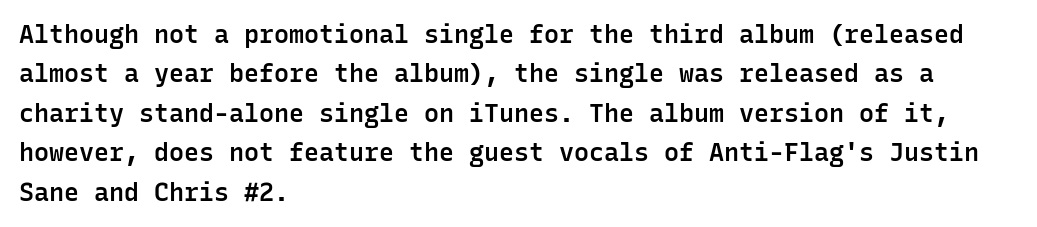
Underlining? Definitely not there. This sample uses plain, unmodified letter spacing. Is there any slant? The stems are plumb. A classic flush-left, rag-right setting is used for this passage.
